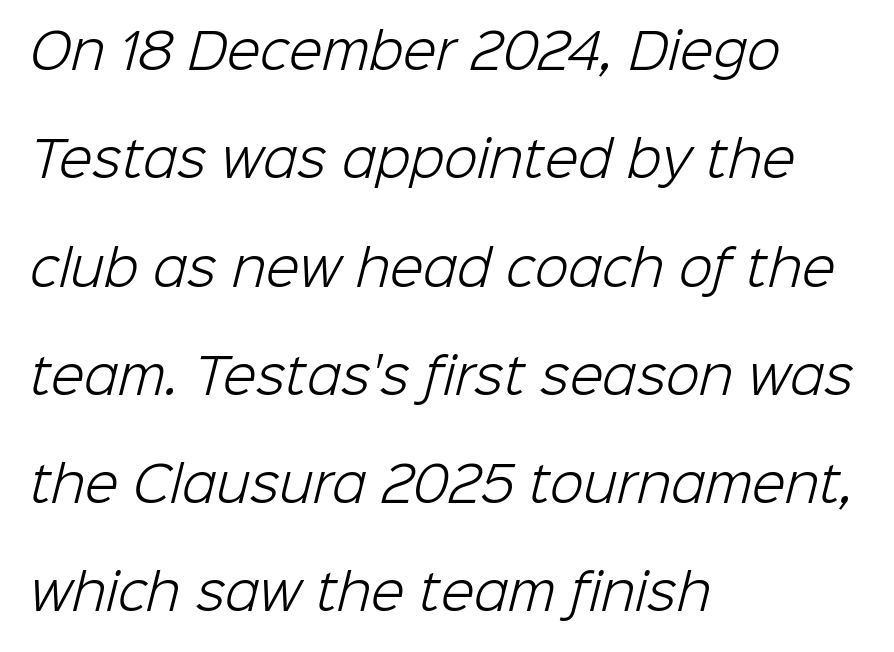
{"serif": "no", "bold": "no", "weight": "light", "width": "normal", "stroke_contrast": "low", "x_height": "medium", "monospaced": "no", "underline": "no", "align": "left", "line_spacing": "loose", "line_spacing_ratio": 2.21, "letter_spacing": "normal", "letter_spacing_em": 0.0, "glyph_px": 49}
